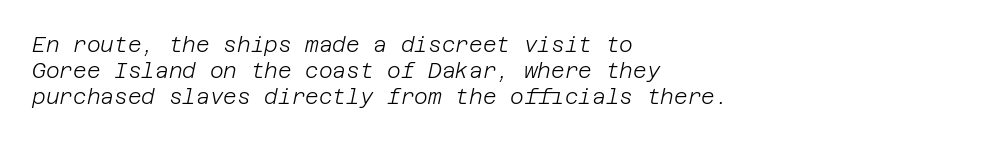
Default kerning and tracking; the words read as compact shapes. The letters are slanted; this is an italic face. Leading: standard. Honestly, there is no underline to notice here at all.
